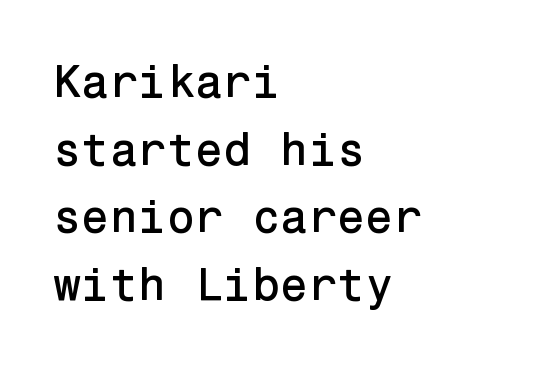
Q: Is the text italic (slanted)? A: No, it is upright.
Q: Is the typeface a serif or a sans-serif typeface? A: Sans-serif.
Q: Is the text underlined? A: No.
Q: How is the paragraph aligned? A: Left-aligned.
Q: Is the spacing between letters normal or unusually wide? A: Normal.
Q: Is the spacing between lines tight, normal or loose? A: Normal.
Q: Width (condensed, normal, or wide)? A: Normal.
Q: Stroke contrast? A: Low.
Q: x-height? A: Medium.
